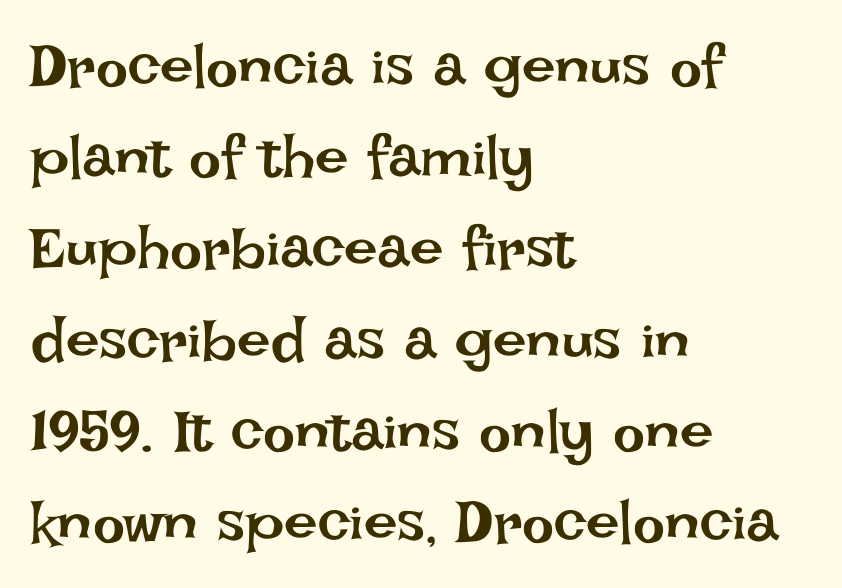
{"italic": "no", "bold": "no", "weight": "regular", "width": "normal", "stroke_contrast": "low", "x_height": "large", "monospaced": "no", "underline": "no", "align": "left", "line_spacing": "normal", "line_spacing_ratio": 1.52, "letter_spacing": "normal", "letter_spacing_em": 0.0, "glyph_px": 60}
